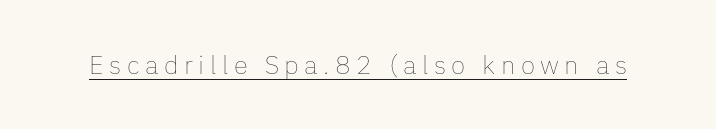
The image shows 26 px text type, upright; set unusually wide letter spacing (+0.21 em), underlined.
